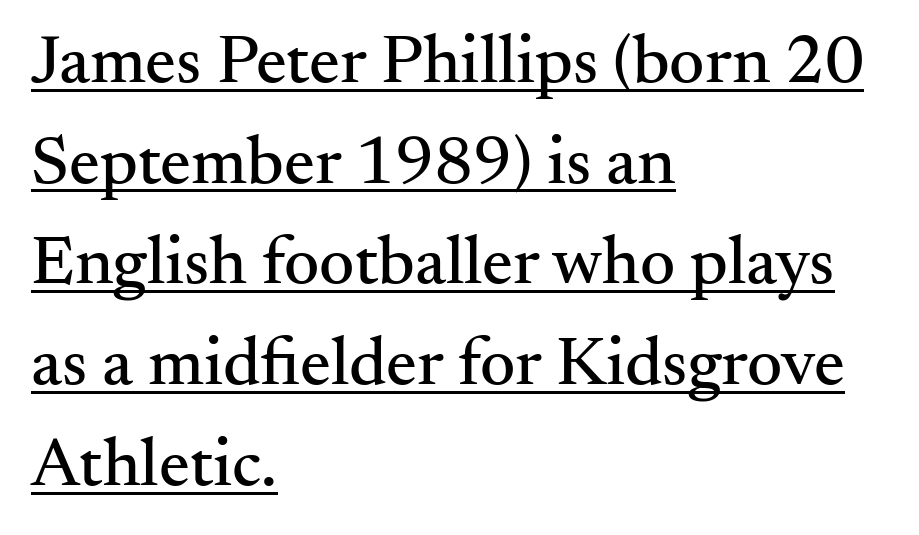
{"serif": "yes", "italic": "no", "width": "normal", "stroke_contrast": "medium", "x_height": "small", "monospaced": "no", "underline": "yes", "align": "left", "line_spacing": "normal", "line_spacing_ratio": 1.46, "letter_spacing": "normal", "letter_spacing_em": 0.0, "glyph_px": 69}
